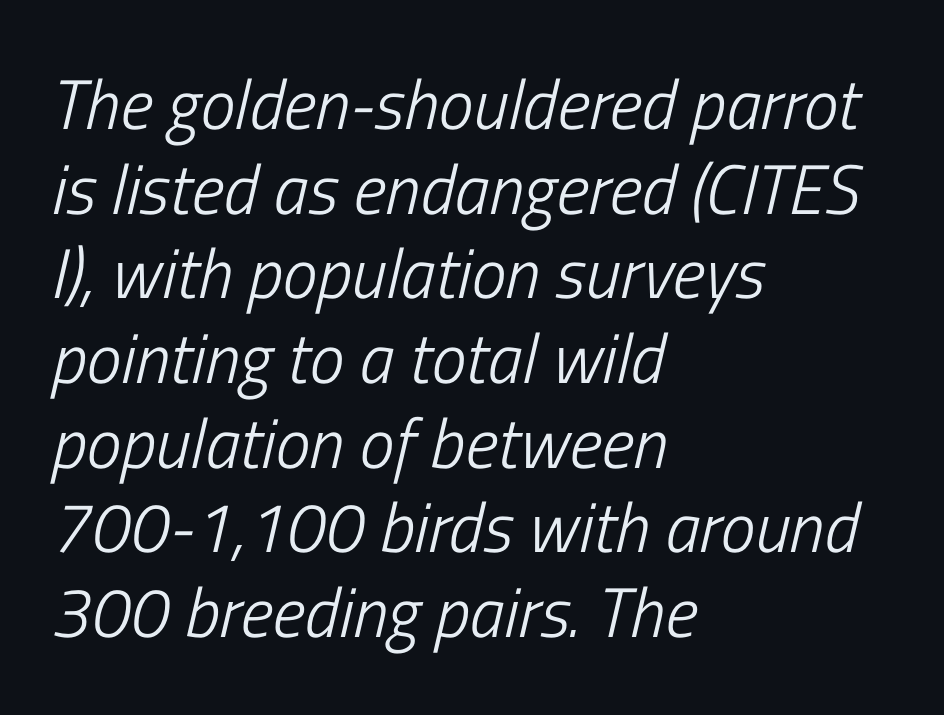
Do the characters align in a grid? No, the font is proportional. Vertical stems look standard width or narrower in stroke. Descenders are the only things crossing below the line. In terms of posture, this sample is oblique. The passage shown has conventional tracking throughout.
